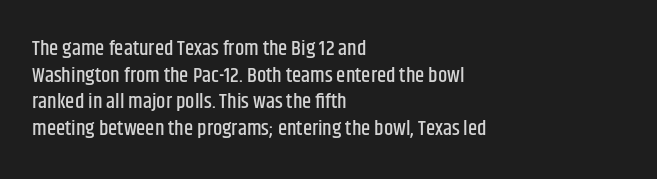
{"italic": "no", "underline": "no", "align": "left", "line_spacing": "normal", "line_spacing_ratio": 1.27, "letter_spacing": "normal", "letter_spacing_em": 0.0, "glyph_px": 21}
